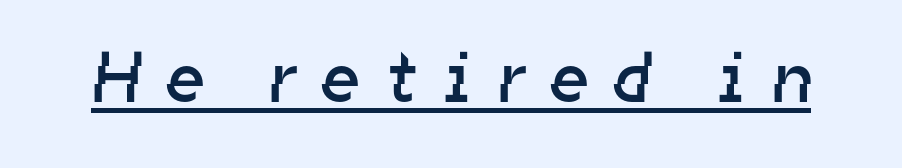
Q: Is the text bold? A: No.
Q: Is the typeface a serif or a sans-serif typeface? A: Sans-serif.
Q: Is the text underlined? A: Yes.
Q: Is the spacing between letters normal or unusually wide? A: Unusually wide.
Q: Width (condensed, normal, or wide)? A: Normal.
Q: Stroke contrast? A: Low.
Q: x-height? A: Medium.
Q: Monospaced? A: No.
